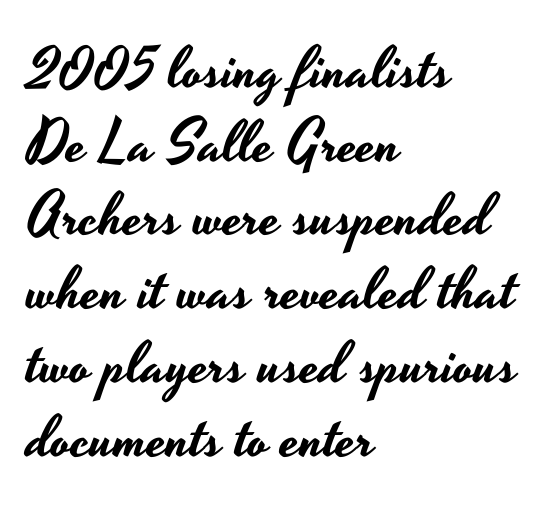
Q: Is the text italic (slanted)? A: Yes.
Q: Is the typeface a serif or a sans-serif typeface? A: Sans-serif.
Q: Is the text underlined? A: No.
Q: How is the paragraph aligned? A: Left-aligned.
Q: Is the spacing between letters normal or unusually wide? A: Normal.
Q: Is the spacing between lines tight, normal or loose? A: Normal.
Q: Width (condensed, normal, or wide)? A: Wide.
Q: Stroke contrast? A: Low.
Q: x-height? A: Small.
Q: Monospaced? A: No.
